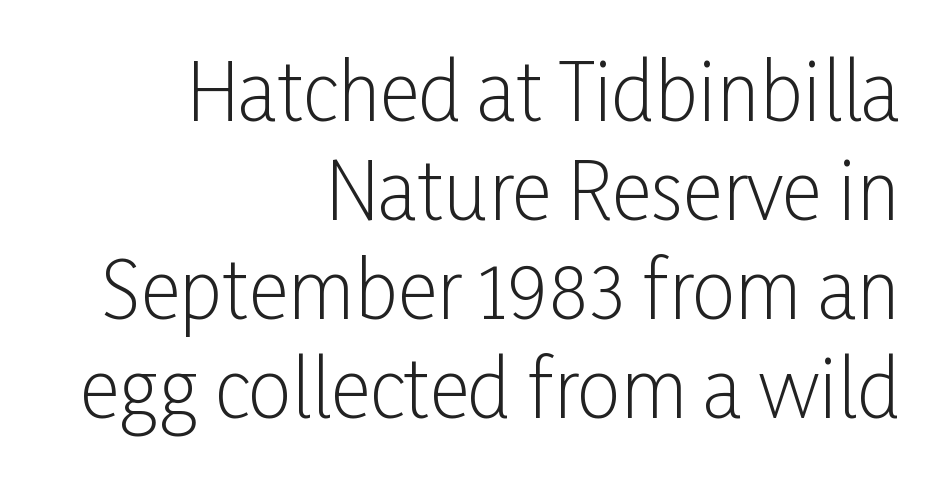
Nothing unusual about the tracking: characters are spaced as the font intends. Note the varied advance widths — an 'i' is clearly narrower than an 'm'. If you drew a ruler down the right edge, every line would touch it. This is roman type, the default non-slanted kind. Grotesque or geometric, the face here clearly has no serifs.
